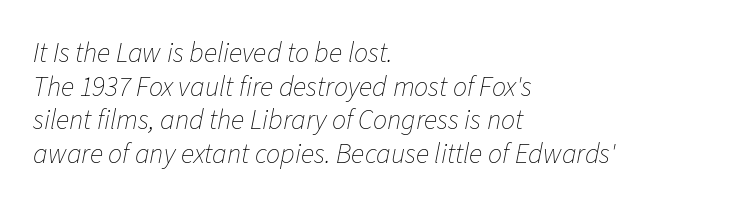
Q: Is the text bold? A: No.
Q: Is the text italic (slanted)? A: Yes, it leans right by about 11 degrees.
Q: Is the text underlined? A: No.
Q: How is the paragraph aligned? A: Left-aligned.
Q: Is the spacing between letters normal or unusually wide? A: Normal.
Q: Width (condensed, normal, or wide)? A: Normal.
Q: Stroke contrast? A: Low.
Q: x-height? A: Medium.
Q: Monospaced? A: No.
